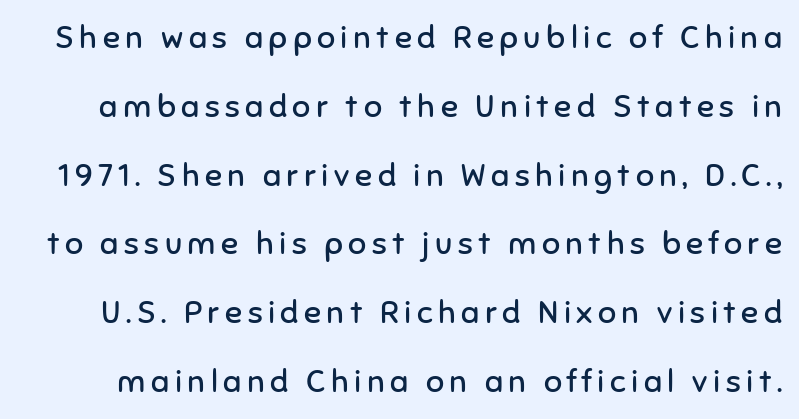
Q: Is the text bold? A: No.
Q: Is the text italic (slanted)? A: No, it is upright.
Q: Is the typeface a serif or a sans-serif typeface? A: Sans-serif.
Q: Is the text underlined? A: No.
Q: Is the spacing between lines tight, normal or loose? A: Loose.
Q: Width (condensed, normal, or wide)? A: Normal.
Q: Stroke contrast? A: Low.
Q: x-height? A: Medium.
Q: Monospaced? A: No.
